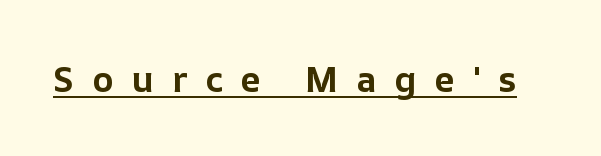
{"italic": "no", "bold": "yes", "weight": "bold", "width": "normal", "stroke_contrast": "low", "x_height": "medium", "monospaced": "no", "underline": "yes", "letter_spacing": "wide", "letter_spacing_em": 0.49, "glyph_px": 36}
